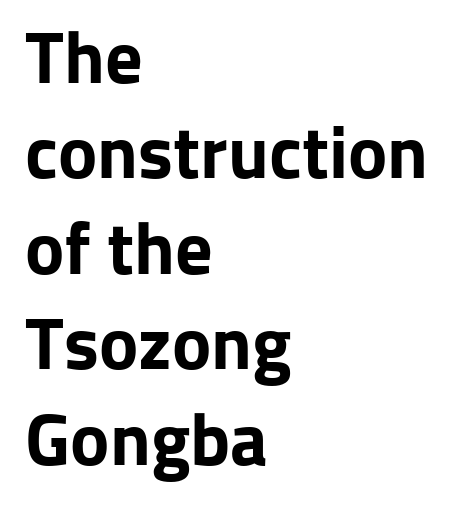
{"serif": "no", "italic": "no", "bold": "yes", "weight": "bold", "width": "normal", "stroke_contrast": "low", "x_height": "medium", "monospaced": "no", "underline": "no", "align": "left", "line_spacing": "normal", "line_spacing_ratio": 1.29, "letter_spacing": "normal", "letter_spacing_em": 0.0, "glyph_px": 74}
